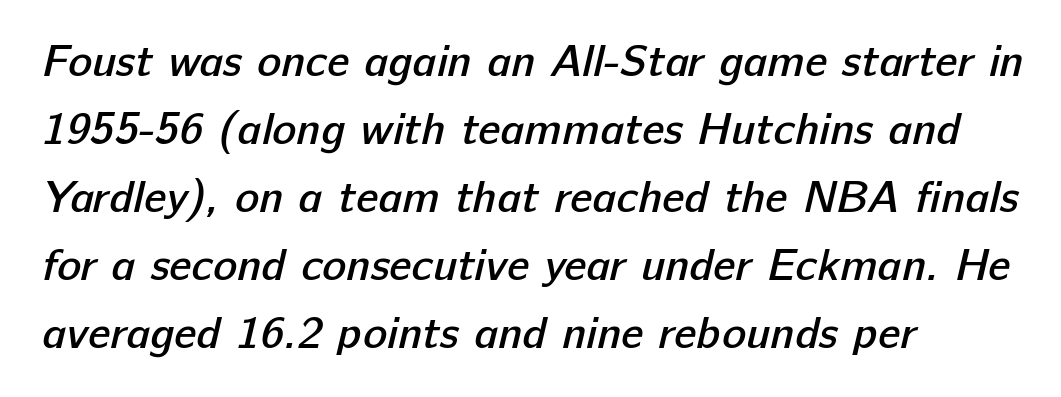
The image shows 45 px semibold sans-serif type; set left-aligned, normal line spacing (1.51x), normal letter spacing, not underlined; low stroke contrast and a medium x-height.
